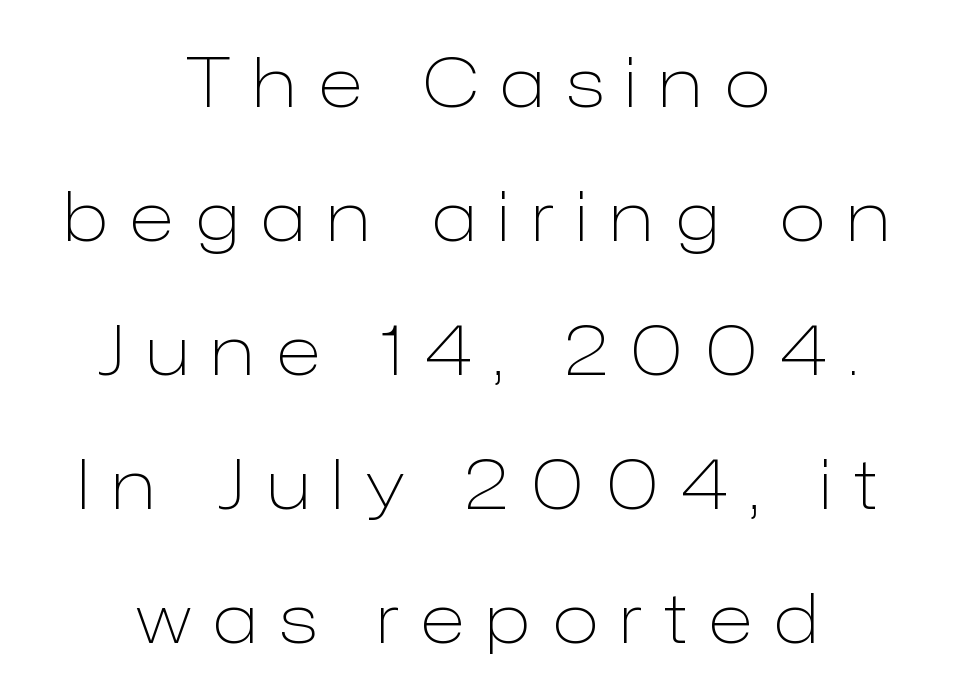
Q: Is the text bold? A: No.
Q: Is the text italic (slanted)? A: No, it is upright.
Q: Is the typeface a serif or a sans-serif typeface? A: Sans-serif.
Q: Is the text underlined? A: No.
Q: How is the paragraph aligned? A: Centered.
Q: Is the spacing between letters normal or unusually wide? A: Unusually wide.
Q: Is the spacing between lines tight, normal or loose? A: Loose.
Q: Width (condensed, normal, or wide)? A: Normal.
Q: Stroke contrast? A: Low.
Q: x-height? A: Medium.
Q: Monospaced? A: No.
